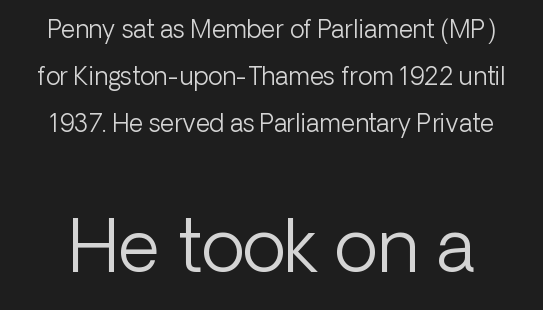
{"serif": "no", "italic": "no", "bold": "no", "weight": "light", "width": "normal", "stroke_contrast": "low", "x_height": "medium", "monospaced": "no", "underline": "no", "line_spacing": "loose", "line_spacing_ratio": 1.95, "letter_spacing": "normal", "letter_spacing_em": 0.0, "larger_block": "second", "size_ratio": 3.0, "glyph_px": 72}
